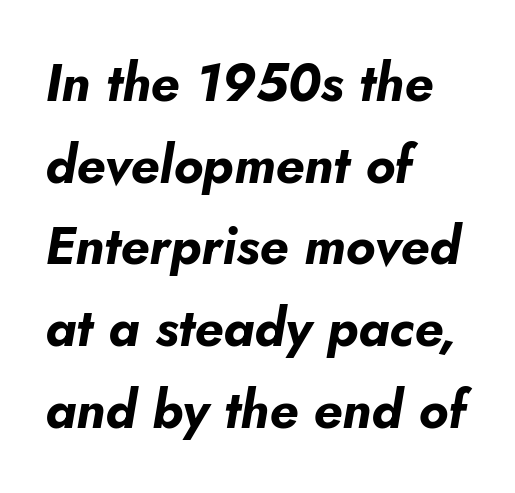
{"italic": "yes", "lean": "right", "slant_degrees": 5, "bold": "yes", "weight": "bold", "width": "normal", "stroke_contrast": "low", "x_height": "small", "monospaced": "no", "underline": "no", "align": "left", "line_spacing": "normal", "line_spacing_ratio": 1.57, "letter_spacing": "normal", "letter_spacing_em": 0.0, "glyph_px": 52}
